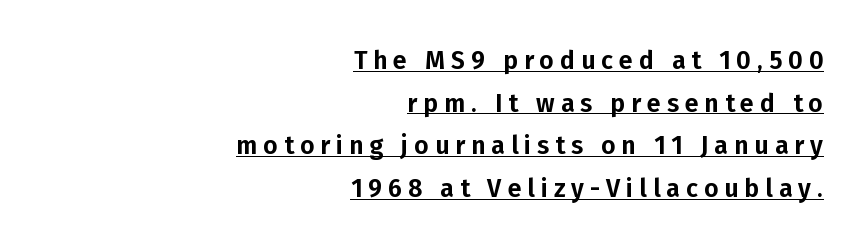
{"italic": "no", "underline": "yes", "align": "right", "line_spacing_ratio": 1.71, "letter_spacing": "wide", "letter_spacing_em": 0.24, "glyph_px": 25}
